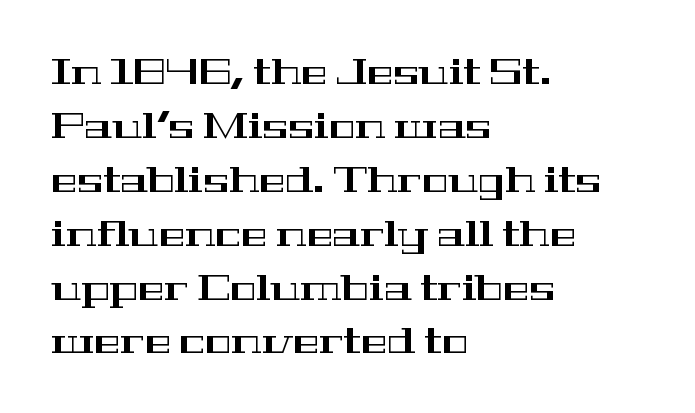
The image shows 35 px wide serif type, upright; set left-aligned, normal line spacing (1.54x), normal letter spacing, not underlined; high stroke contrast and a medium x-height.
